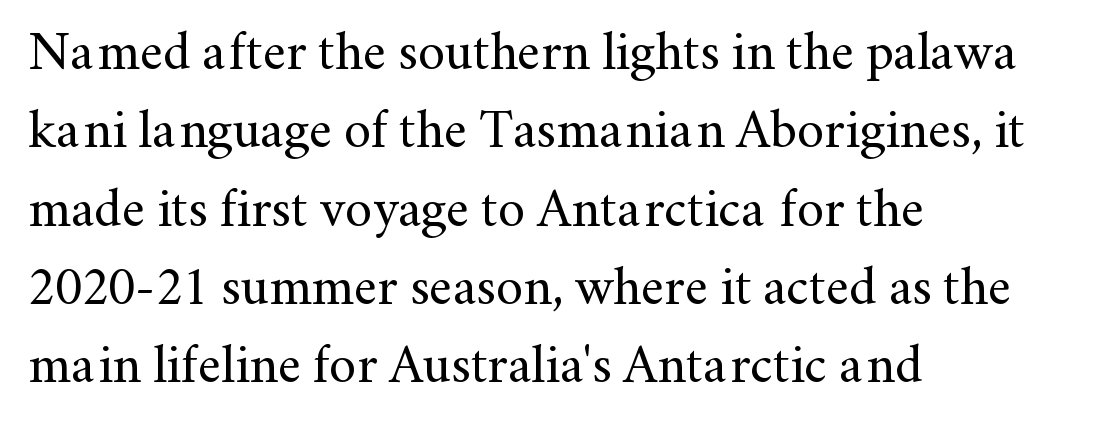
{"serif": "yes", "italic": "no", "bold": "no", "weight": "regular", "width": "normal", "stroke_contrast": "medium", "x_height": "small", "monospaced": "no", "underline": "no", "align": "left", "line_spacing": "normal", "line_spacing_ratio": 1.45, "letter_spacing": "normal", "letter_spacing_em": 0.0, "glyph_px": 54}
